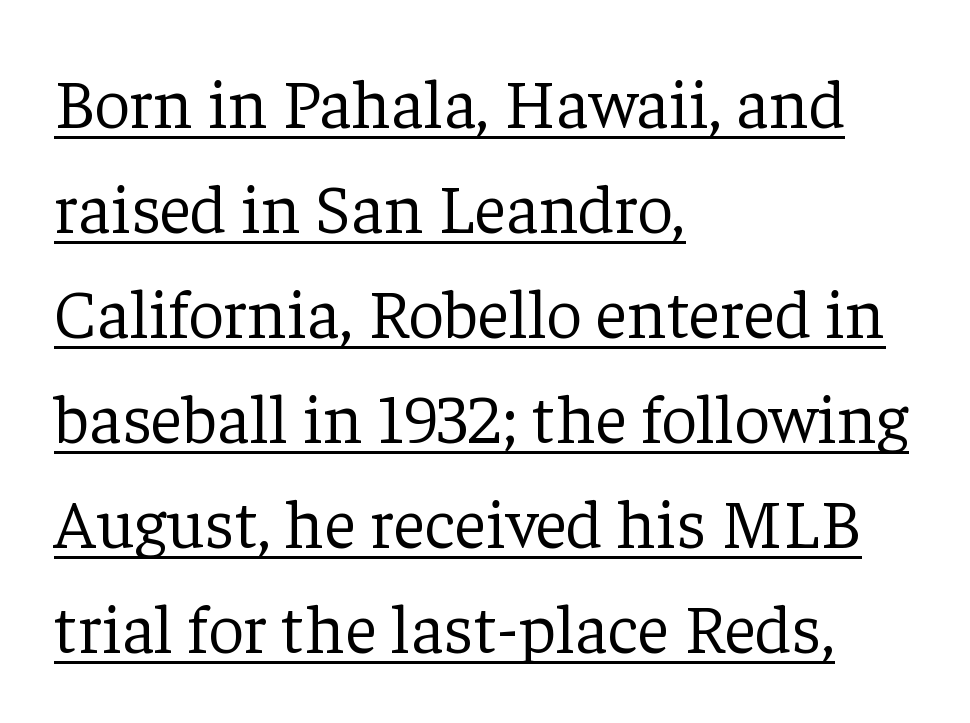
{"serif": "yes", "italic": "no", "bold": "no", "weight": "light", "width": "normal", "stroke_contrast": "low", "x_height": "medium", "monospaced": "no", "underline": "yes", "align": "left", "line_spacing": "normal", "line_spacing_ratio": 1.5, "letter_spacing": "normal", "letter_spacing_em": 0.0, "glyph_px": 70}
